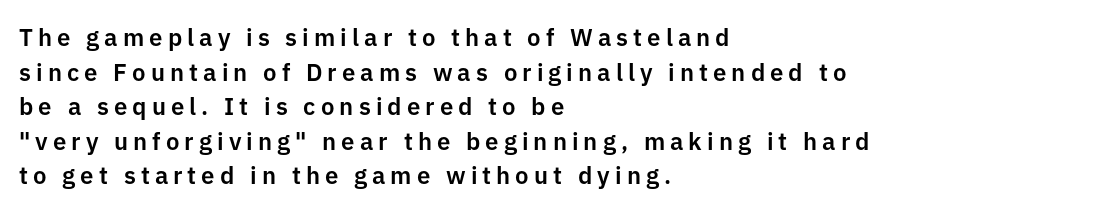
No word sits above an underline. All the whitespace from short lines collects on the right. In terms of leading, this rendering sits right in the middle. Is the letter spacing exaggerated? Yes — the characters are pushed far apart. Rendered with straight, roman letterforms.
